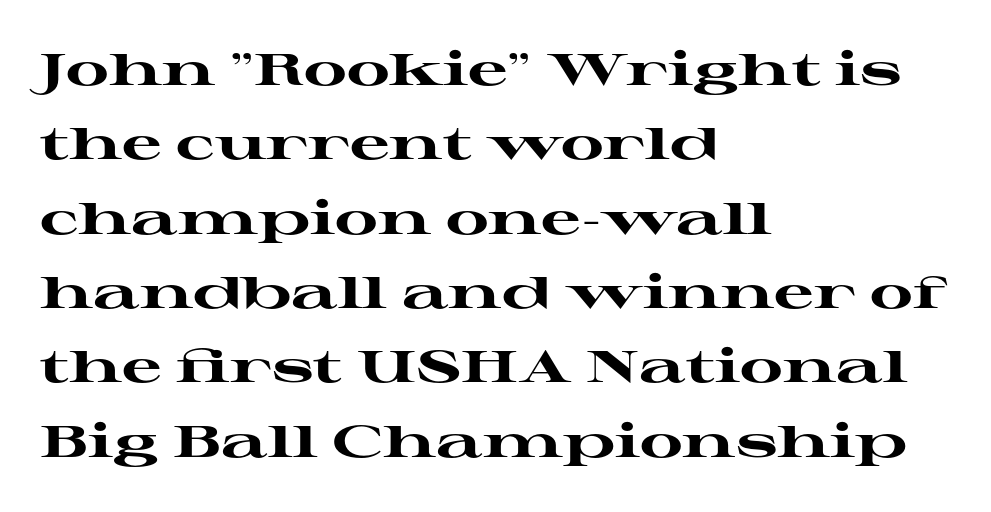
{"serif": "yes", "italic": "no", "bold": "yes", "weight": "heavy", "width": "wide", "stroke_contrast": "high", "x_height": "medium", "monospaced": "no", "underline": "no", "align": "left", "line_spacing": "normal", "line_spacing_ratio": 1.69, "letter_spacing": "normal", "letter_spacing_em": 0.0, "glyph_px": 44}
